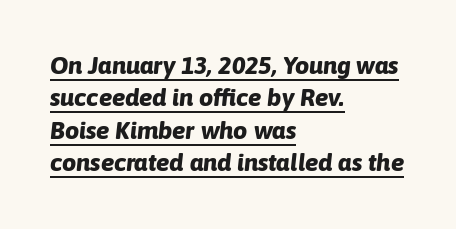
Letter spacing: default. Notice how descenders clear the ascenders below comfortably — that's standard leading. Casual observation: everything's shoved over to the left. The font's italic variant was chosen for this text.
